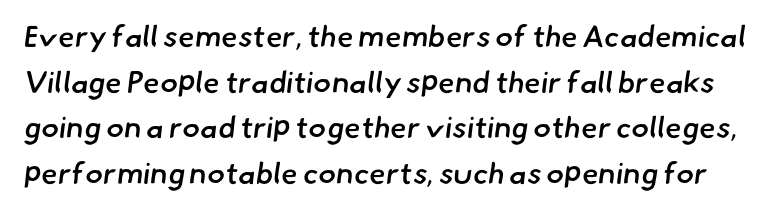
A fair bit of extra ink — the face is semibold, not bold. Underline: absent. Observe the ordinary spacing: letters are neighbours, not strangers. This sample keeps an unexceptional amount of space between lines.
